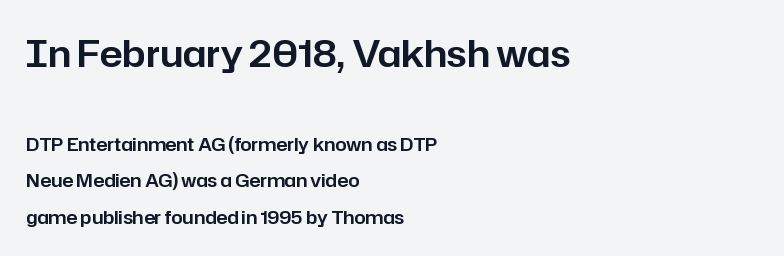
{"serif": "no", "italic": "no", "width": "normal", "stroke_contrast": "low", "x_height": "medium", "monospaced": "no", "underline": "no", "align": "left", "line_spacing": "loose", "line_spacing_ratio": 2.03, "letter_spacing": "normal", "letter_spacing_em": 0.0, "larger_block": "first", "size_ratio": 2.06, "glyph_px": 37}
